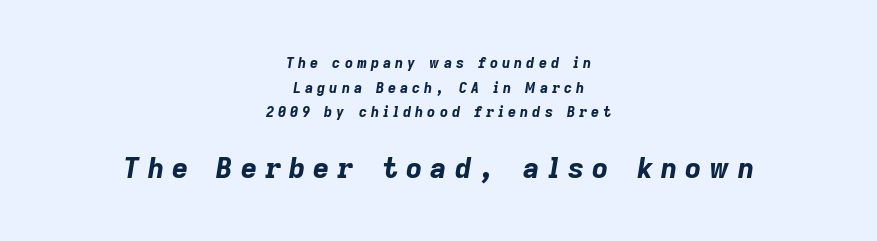
The zone under the glyphs is completely vacant. The sample has been set heavy, in full bold. Notice how the stems are inclined rather than vertical — that's the hallmark of italics. Each line is balanced around a shared central axis. If you squint, the bottom block still reads clearly — it's the larger of the two.
